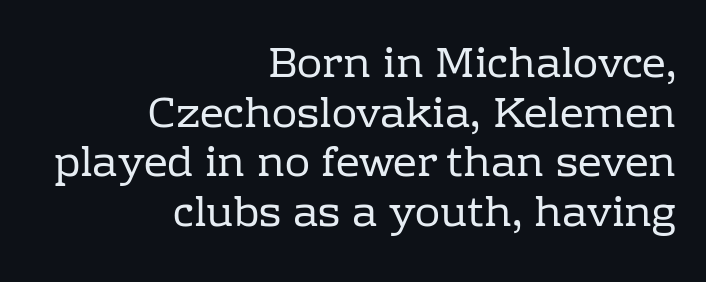
This sample is right-justified, so line beginnings fall wherever the words allow. Is this a heavy cut? Hardly; it is regular or lighter. Stroke terminals: seriffed. Italic: no, the glyphs are upright roman. Each letter keeps its own natural width here, so spacing adapts to shape. The specimen omits any rule beneath the text block's lines.
